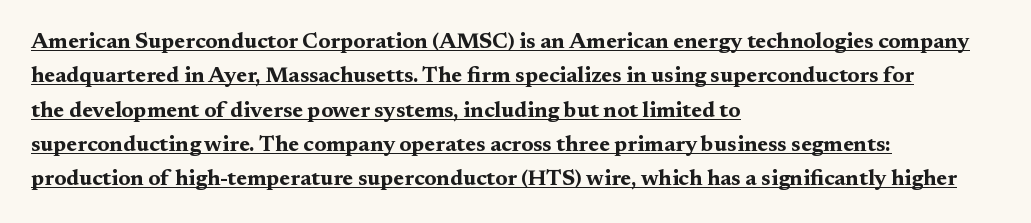
Q: Is the text bold? A: Yes.
Q: Is the text italic (slanted)? A: No, it is upright.
Q: Is the text underlined? A: Yes.
Q: How is the paragraph aligned? A: Left-aligned.
Q: Is the spacing between letters normal or unusually wide? A: Normal.
Q: Is the spacing between lines tight, normal or loose? A: Normal.
